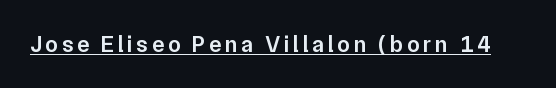
Q: Is the text bold? A: Semi-bold.
Q: Is the text italic (slanted)? A: No, it is upright.
Q: Is the text underlined? A: Yes.
